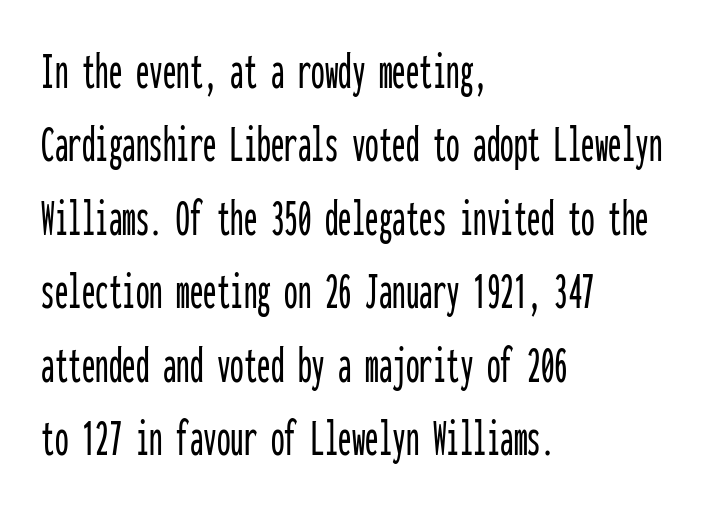
The image shows 54 px condensed sans-serif type, upright, monospaced; set left-aligned, normal line spacing (1.36x), normal letter spacing, not underlined; low stroke contrast and a medium x-height.
